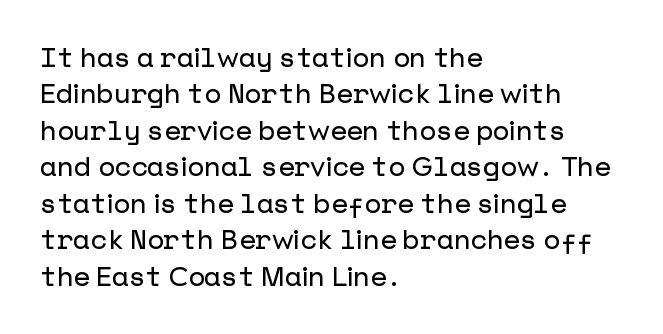
Q: Is the text italic (slanted)? A: No, it is upright.
Q: Is the text underlined? A: No.
Q: How is the paragraph aligned? A: Left-aligned.
Q: Is the spacing between letters normal or unusually wide? A: Normal.
Q: Is the spacing between lines tight, normal or loose? A: Normal.
